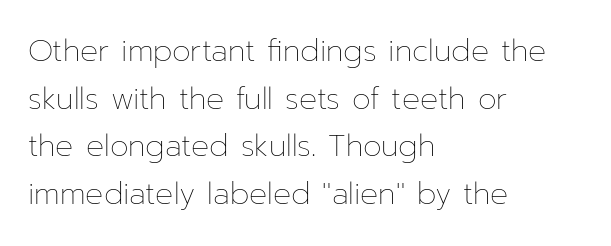
Reading down the column, the eye jumps a familiar distance to each next line. You could call the tracking neutral — neither tight nor loose. Characters remain perfectly vertical along every line. Spacing verdict: proportional, widths tailored to each character.
